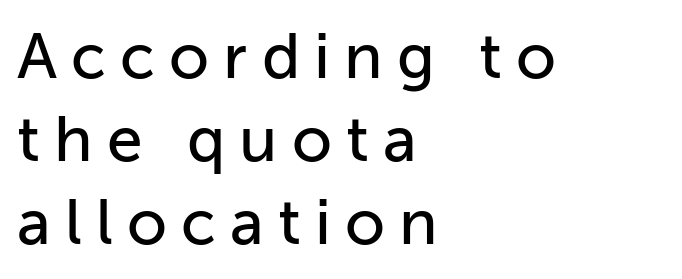
Spacing verdict: proportional, widths tailored to each character. It's the straight-up-and-down kind of type. Does the type have serifs? No, each stem ends abruptly. Each word looks stretched out because of the extra space between its letters. A normal amount of white space separates one row of letters from the next.
